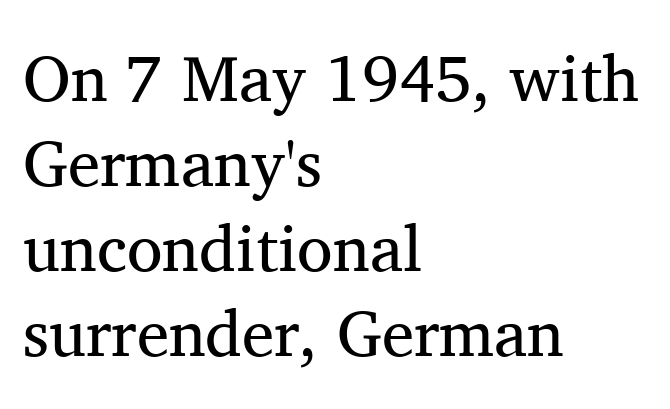
Only glyphs here, with clear space below each row. This rendering employs a face with finishing strokes, i.e., a serif. No letter is thick-stroked: the sample isn't bold. The vertical gap from one line to the next is medium. Visually the block forms a straight wall on the left and a jagged coastline on the right.
